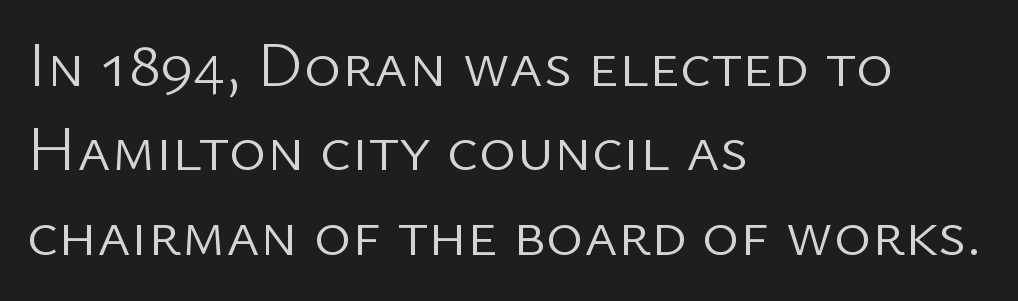
Q: Is the text bold? A: No.
Q: Is the text italic (slanted)? A: No, it is upright.
Q: Is the typeface a serif or a sans-serif typeface? A: Sans-serif.
Q: Is the text underlined? A: No.
Q: How is the paragraph aligned? A: Left-aligned.
Q: Is the spacing between letters normal or unusually wide? A: Normal.
Q: Is the spacing between lines tight, normal or loose? A: Normal.
Q: Width (condensed, normal, or wide)? A: Normal.
Q: Stroke contrast? A: Low.
Q: x-height? A: Medium.
Q: Monospaced? A: No.
